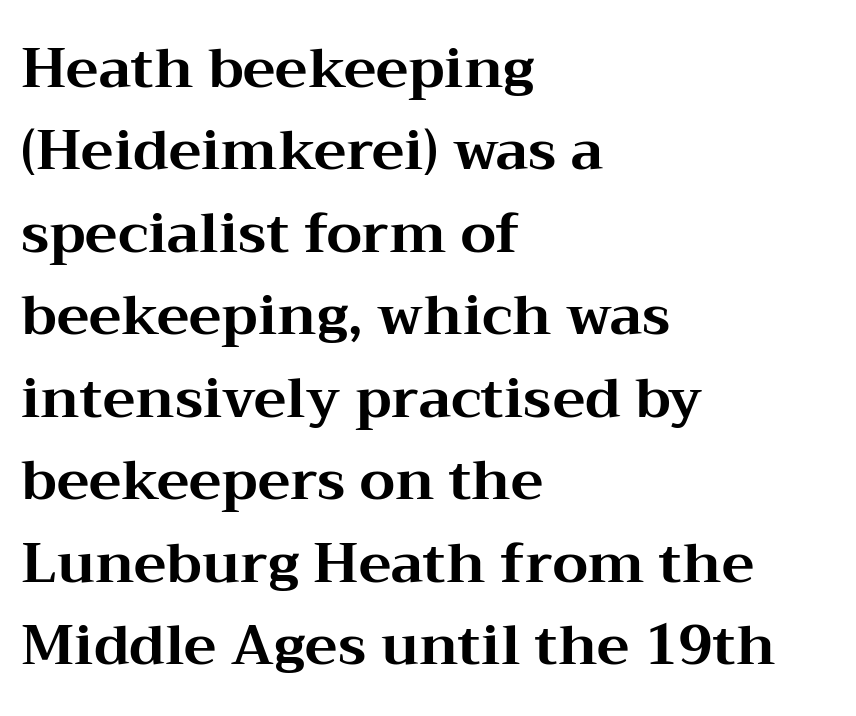
Nobody touched the tracking dial on this one. The baseline area is clear. Caption: bold face, heavy strokes. Reading down the column, the eye jumps a familiar distance to each next line.
